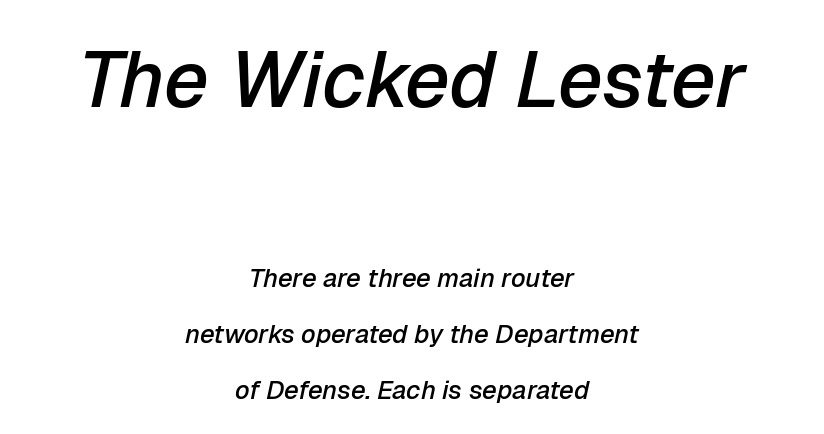
The image shows 79 px semibold type, italic (leaning right); set centered, loose line spacing (2.15x), normal letter spacing, not underlined; the first (top) block is 3.04x larger; low stroke contrast and a medium x-height.
